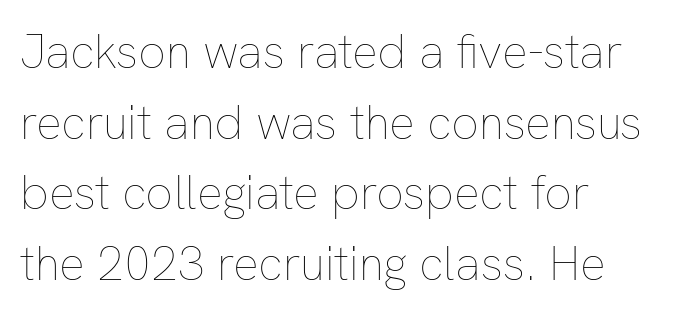
Q: Is the text bold? A: No.
Q: Is the text italic (slanted)? A: No, it is upright.
Q: Is the text underlined? A: No.
Q: How is the paragraph aligned? A: Left-aligned.
Q: Is the spacing between letters normal or unusually wide? A: Normal.
Q: Is the spacing between lines tight, normal or loose? A: Normal.
Q: Width (condensed, normal, or wide)? A: Normal.
Q: Stroke contrast? A: Low.
Q: x-height? A: Medium.
Q: Monospaced? A: No.
